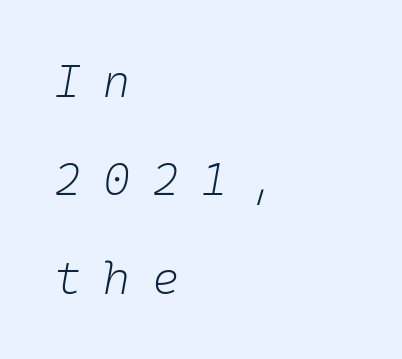
Check the space under the baseline: it is left empty. Does the copy run flush right? No — it runs flush left. Would a proofreader flag this as italicized? Yes. In terms of letterspacing, this is a distinctly airy, spread setting.
